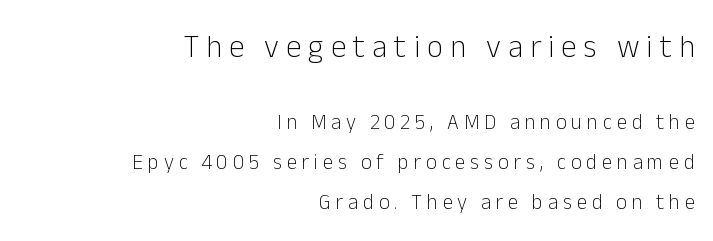
Q: Is the text bold? A: No.
Q: Is the text italic (slanted)? A: No, it is upright.
Q: Is the typeface a serif or a sans-serif typeface? A: Sans-serif.
Q: Is the text underlined? A: No.
Q: How is the paragraph aligned? A: Right-aligned.
Q: Is the spacing between letters normal or unusually wide? A: Unusually wide.
Q: Is the spacing between lines tight, normal or loose? A: Loose.
Q: Which block of text is set in a larger size, the first (top) or the second (bottom)? A: The first (top) one.
Q: Width (condensed, normal, or wide)? A: Normal.
Q: Stroke contrast? A: Low.
Q: x-height? A: Medium.
Q: Monospaced? A: No.
